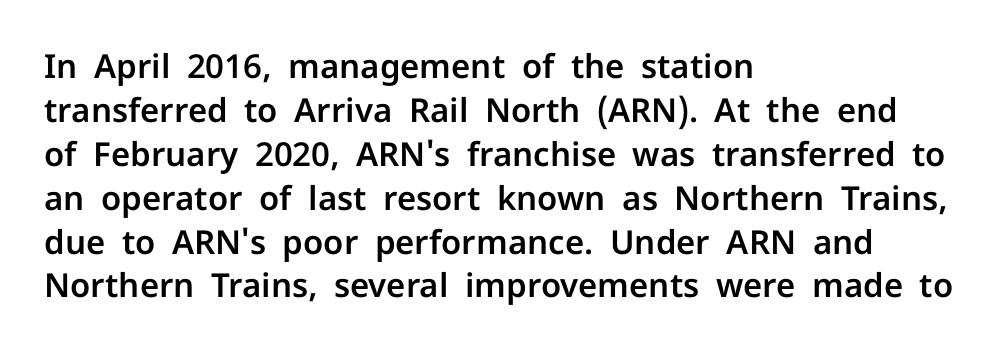
The image shows 33 px sans-serif type, upright; set left-aligned, normal line spacing (1.33x), normal letter spacing, not underlined; low stroke contrast and a medium x-height.
